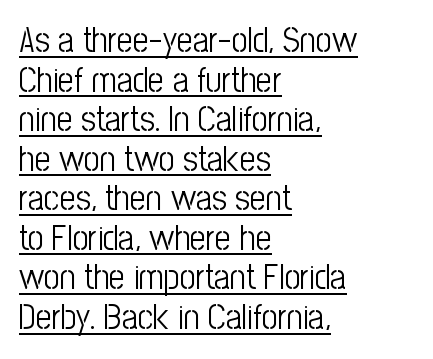
Q: Is the text bold? A: No.
Q: Is the text italic (slanted)? A: No, it is upright.
Q: Is the typeface a serif or a sans-serif typeface? A: Sans-serif.
Q: Is the text underlined? A: Yes.
Q: How is the paragraph aligned? A: Left-aligned.
Q: Is the spacing between letters normal or unusually wide? A: Normal.
Q: Is the spacing between lines tight, normal or loose? A: Tight.
Q: Width (condensed, normal, or wide)? A: Condensed.
Q: Stroke contrast? A: Low.
Q: x-height? A: Medium.
Q: Monospaced? A: No.
